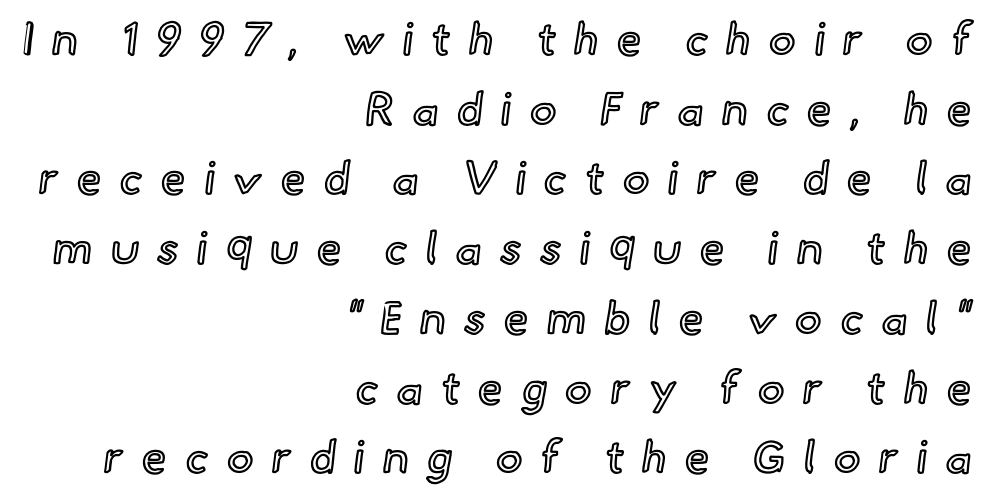
The image shows 45 px text type; set right-aligned, normal line spacing (1.55x), unusually wide letter spacing (+0.4 em), not underlined; a small x-height.
